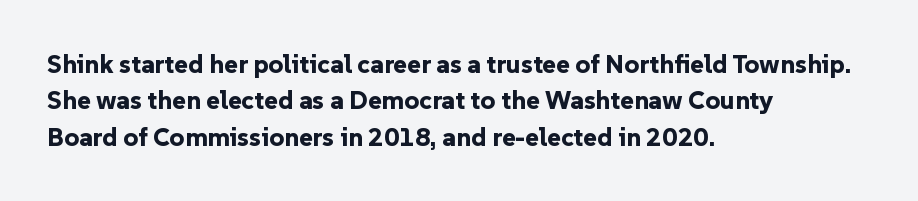
Characters remain perfectly vertical along every line. The passage is arranged the way most books set body copy — flush left. These lines sit exactly where default settings would place them. Nobody touched the tracking dial on this one. Descender tails drop into unmarked territory. Is the type bold? Yes — the strokes are clearly thick and heavy.
